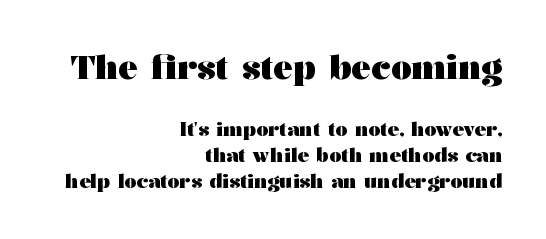
The image shows 33 px heavy, wide serif type, upright; set right-aligned, normal line spacing (1.38x), normal letter spacing, not underlined; the first (top) block is 1.74x larger; medium stroke contrast and a medium x-height.
